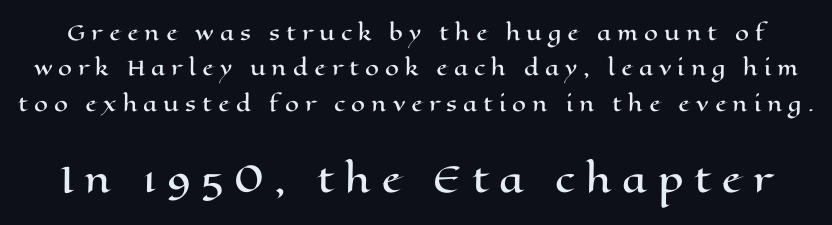
Rendered with straight, roman letterforms. The letters advance in unequal steps, a hallmark of proportional type. Larger block? The one below; the one above is distinctly smaller. Has an underline been added? It has not.
